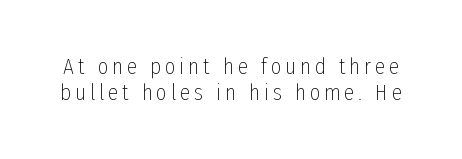
Upright lettering throughout. Stem width sits at or under what a default text font uses. Underlining? Definitely not there. Closely set lines give the paragraph a compact silhouette.
